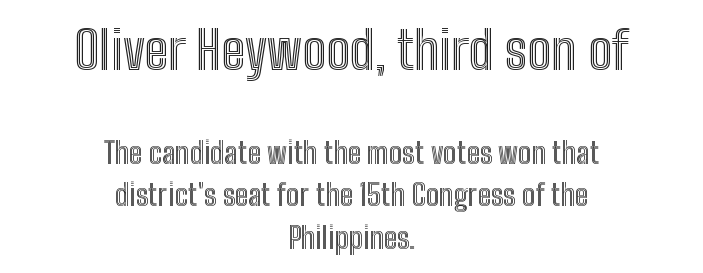
Q: Is the text italic (slanted)? A: No, it is upright.
Q: Is the text underlined? A: No.
Q: How is the paragraph aligned? A: Centered.
Q: Is the spacing between letters normal or unusually wide? A: Normal.
Q: Is the spacing between lines tight, normal or loose? A: Normal.
Q: Which block of text is set in a larger size, the first (top) or the second (bottom)? A: The first (top) one.
Q: Width (condensed, normal, or wide)? A: Condensed.
Q: x-height? A: Medium.
Q: Monospaced? A: No.
